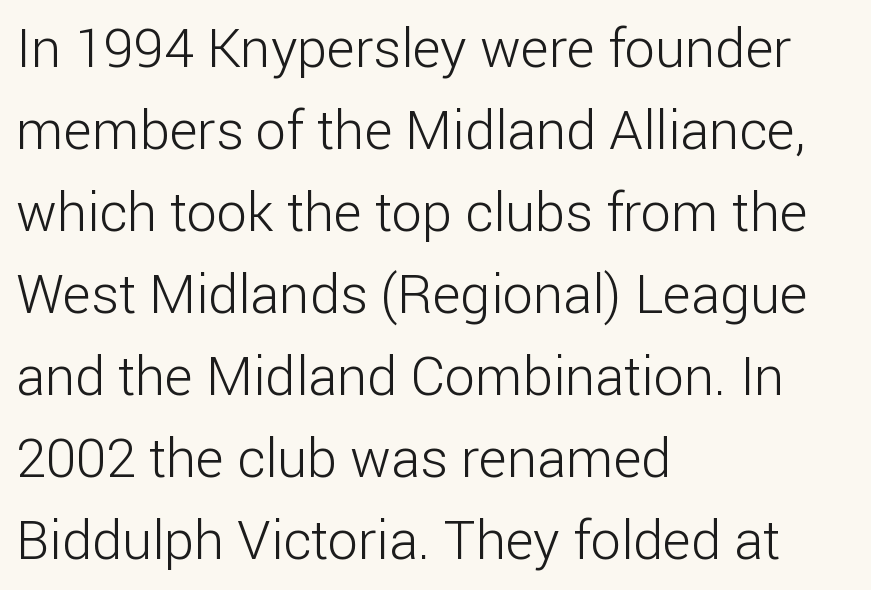
Q: Is the text bold? A: No.
Q: Is the text italic (slanted)? A: No, it is upright.
Q: Is the typeface a serif or a sans-serif typeface? A: Sans-serif.
Q: Is the text underlined? A: No.
Q: How is the paragraph aligned? A: Left-aligned.
Q: Is the spacing between letters normal or unusually wide? A: Normal.
Q: Is the spacing between lines tight, normal or loose? A: Normal.
Q: Width (condensed, normal, or wide)? A: Normal.
Q: Stroke contrast? A: Low.
Q: x-height? A: Medium.
Q: Monospaced? A: No.
